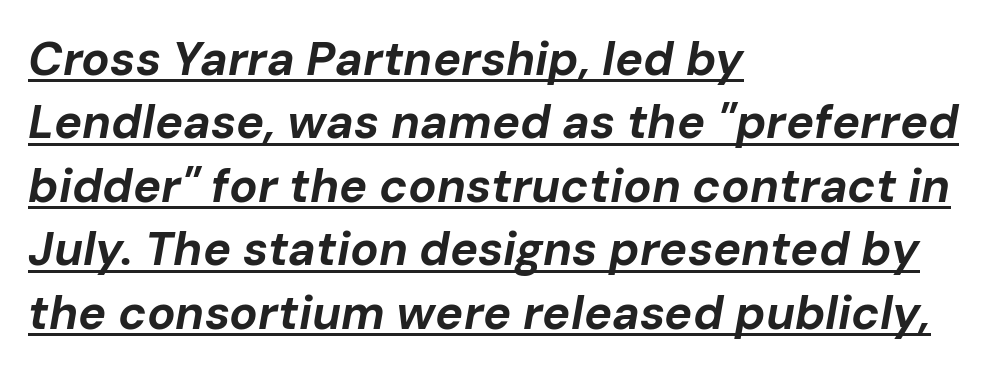
These lines sit exactly where default settings would place them. The words here are underlined. How are the letters spaced? Ordinarily, with no added tracking. Here the designer chose a conventional face with non-uniform glyph widths. Students, this is bold: see how much ink each stroke carries. All the whitespace from short lines collects on the right.
